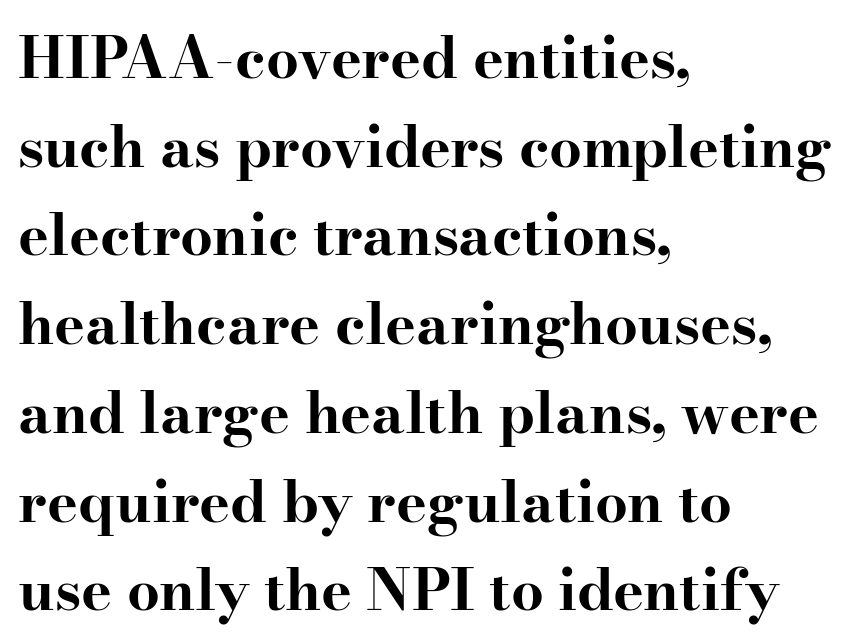
Q: Is the text bold? A: Yes.
Q: Is the text italic (slanted)? A: No, it is upright.
Q: Is the typeface a serif or a sans-serif typeface? A: Serif.
Q: Is the text underlined? A: No.
Q: How is the paragraph aligned? A: Left-aligned.
Q: Is the spacing between letters normal or unusually wide? A: Normal.
Q: Is the spacing between lines tight, normal or loose? A: Normal.
Q: Width (condensed, normal, or wide)? A: Wide.
Q: Stroke contrast? A: High.
Q: x-height? A: Small.
Q: Monospaced? A: No.
